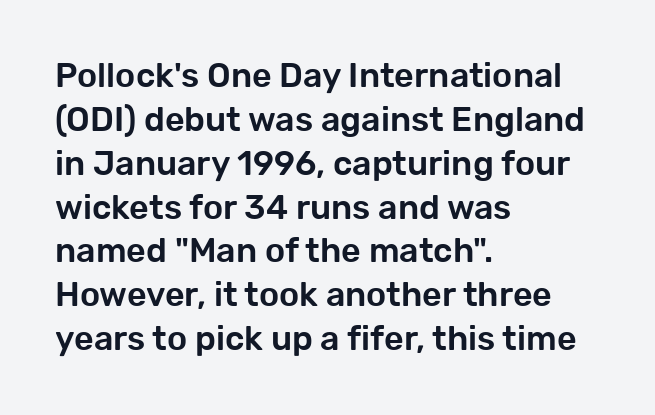
Italic: no, the glyphs are upright roman. The space beneath each line is pristine and unruled. Summary of vertical rhythm: regular, with standard interline spacing. These lines are composed in type without serifs. Visually the block forms a straight wall on the left and a jagged coastline on the right. Proportional: the letters do not fall into vertical columns.
